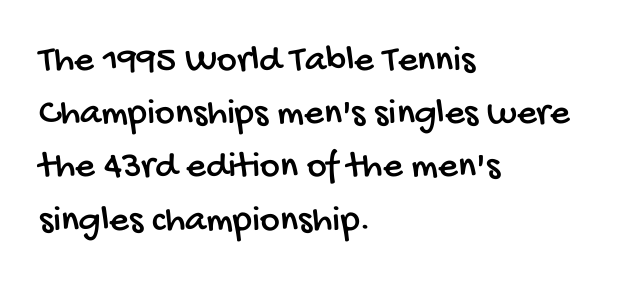
{"serif": "no", "width": "condensed", "stroke_contrast": "low", "x_height": "large", "monospaced": "no", "underline": "no", "align": "left", "line_spacing": "normal", "line_spacing_ratio": 1.4, "letter_spacing": "normal", "letter_spacing_em": 0.0, "glyph_px": 38}
